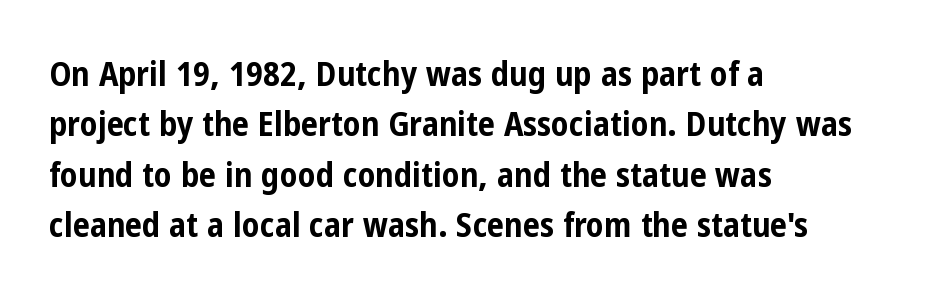
The image shows 34 px bold, condensed sans-serif type, upright; set left-aligned, normal line spacing (1.48x), normal letter spacing, not underlined; low stroke contrast and a medium x-height.
